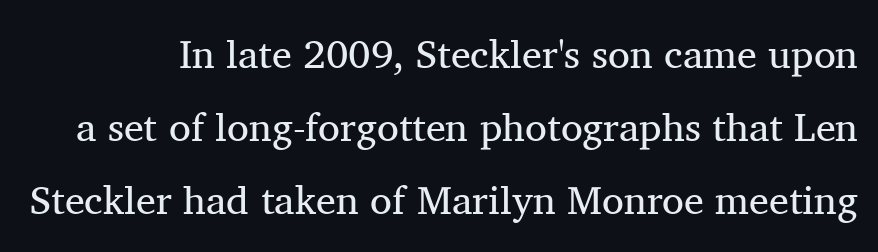
The image shows 40 px regular-weight serif type, upright; set line spacing 1.82x, normal letter spacing, not underlined; medium stroke contrast and a medium x-height.
